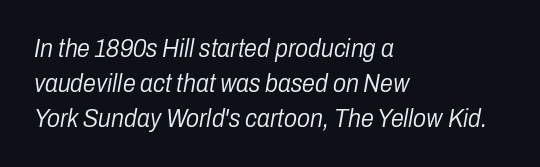
The image shows 26 px text type, italic (leaning right); set left-aligned, normal line spacing (1.34x), normal letter spacing, not underlined.
